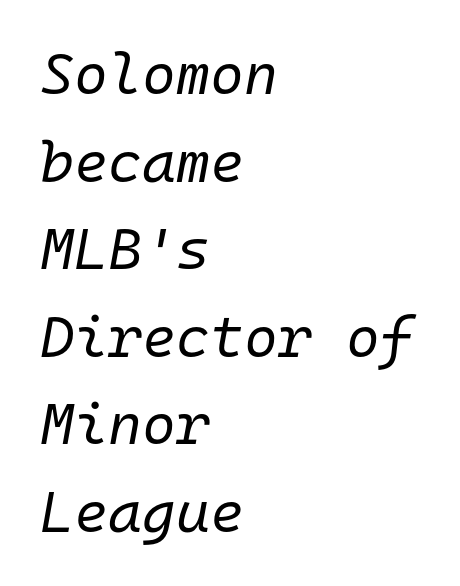
Designer's note — italics engaged. Plain, unruled lines of type. In terms of letterspacing, this is plain default setting. The face used here is monospaced, like something from a code editor. Normally led — the rows are evenly, conventionally spaced.
